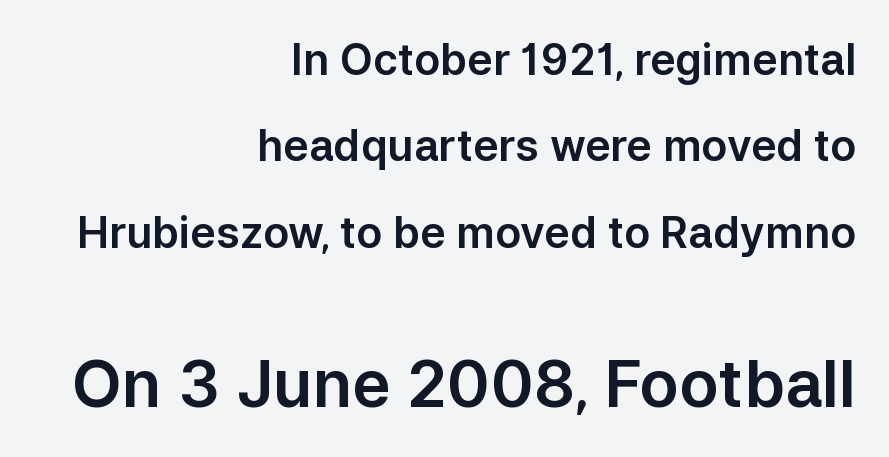
All the whitespace from short lines collects on the left. Rows of type keep a wide berth in the vertical direction. Type without underlining. Compare the two chunks: the lower has the greater cap height.
